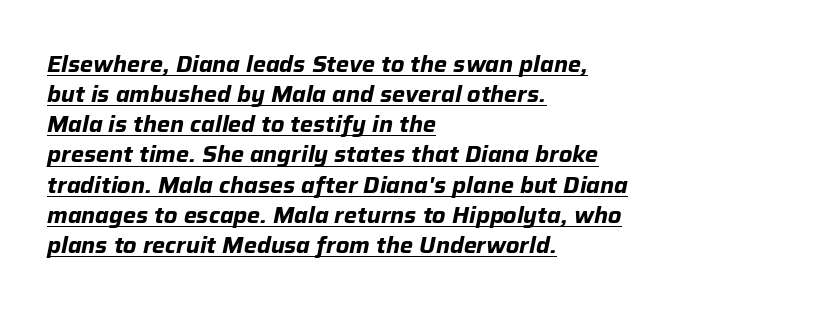
Designer's note — italics engaged. The line texture is even and compact thanks to regular tracking. In terms of leading, this rendering sits right in the middle. In designer terms, the underline attribute is active on this setting. Left-aligned paragraph, ragged on the right. You'd pick this weight for a headline — it's a proper bold.
